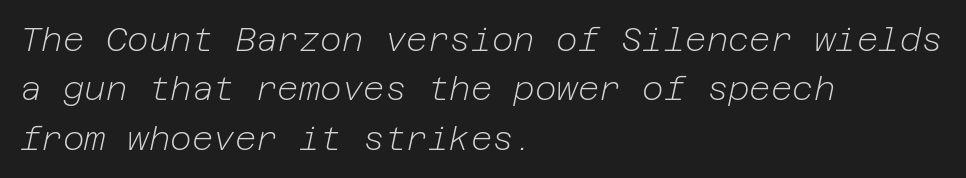
Q: Is the text bold? A: No.
Q: Is the text italic (slanted)? A: Yes, it leans right by about 12 degrees.
Q: Is the text underlined? A: No.
Q: How is the paragraph aligned? A: Left-aligned.
Q: Is the spacing between letters normal or unusually wide? A: Normal.
Q: Is the spacing between lines tight, normal or loose? A: Normal.
Q: Width (condensed, normal, or wide)? A: Normal.
Q: Stroke contrast? A: Low.
Q: x-height? A: Medium.
